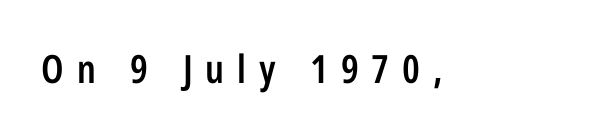
Any mark beneath the type? The region is blank. In terms of letterform style, serifs are entirely absent. These lines are rendered in a variable-pitch font. Someone cranked the tracking dial way up on this one. Compared with an ordinary text face, these strokes are moderately heavier — a semibold.
